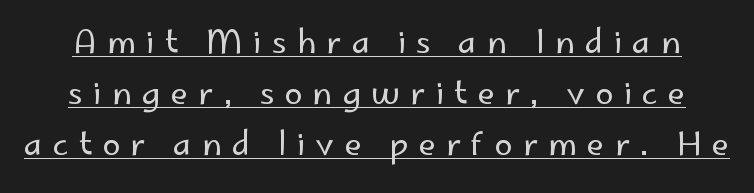
Q: Is the text bold? A: No.
Q: Is the text italic (slanted)? A: No, it is upright.
Q: Is the typeface a serif or a sans-serif typeface? A: Sans-serif.
Q: Is the text underlined? A: Yes.
Q: Is the spacing between letters normal or unusually wide? A: Unusually wide.
Q: Is the spacing between lines tight, normal or loose? A: Normal.
Q: Width (condensed, normal, or wide)? A: Normal.
Q: Stroke contrast? A: Low.
Q: x-height? A: Small.
Q: Monospaced? A: No.
